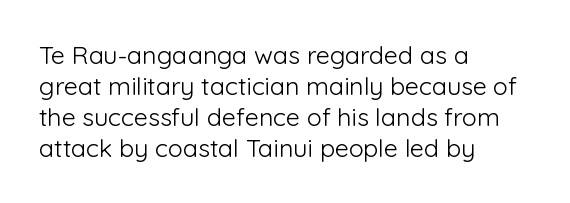
Q: Is the text bold? A: No.
Q: Is the text italic (slanted)? A: No, it is upright.
Q: Is the text underlined? A: No.
Q: How is the paragraph aligned? A: Left-aligned.
Q: Is the spacing between letters normal or unusually wide? A: Normal.
